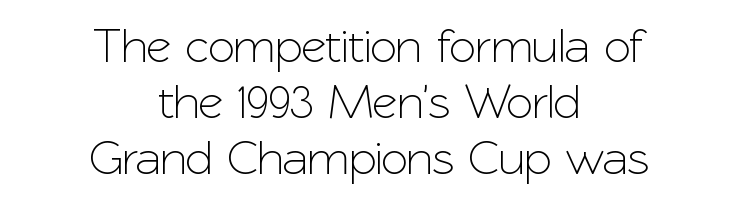
Q: Is the text italic (slanted)? A: No, it is upright.
Q: Is the typeface a serif or a sans-serif typeface? A: Sans-serif.
Q: Is the text underlined? A: No.
Q: How is the paragraph aligned? A: Centered.
Q: Is the spacing between letters normal or unusually wide? A: Normal.
Q: Is the spacing between lines tight, normal or loose? A: Tight.
Q: Width (condensed, normal, or wide)? A: Normal.
Q: Stroke contrast? A: Low.
Q: x-height? A: Medium.
Q: Monospaced? A: No.
